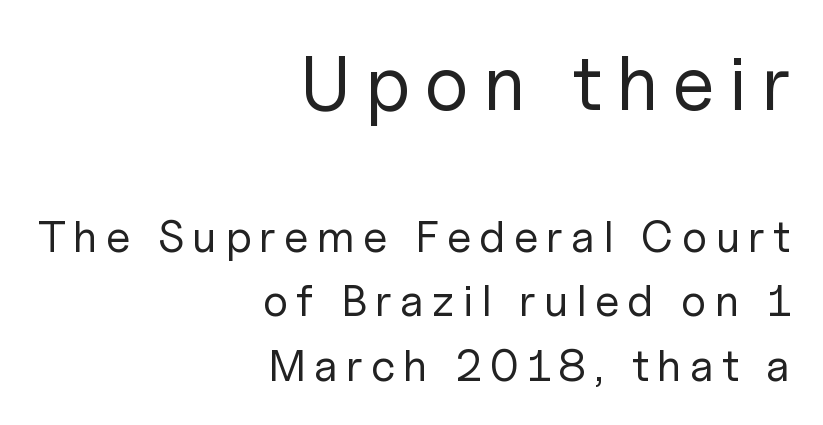
Honestly, there is no underline to notice here at all. Notice how descenders clear the ascenders below comfortably — that's standard leading. The lines are quadded right. Bigger letters appear in the top chunk; the bottom chunk is reduced. Every character sits straight up, as roman type does.
